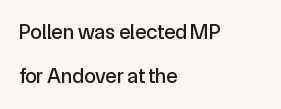
The line texture is even and compact thanks to regular tracking. Horizontal alignment here is leftward, the default for most running prose. The typography opts for an upright posture over an oblique one. The designer dialed line spacing up above the default. Has an underline been added? It has not.
